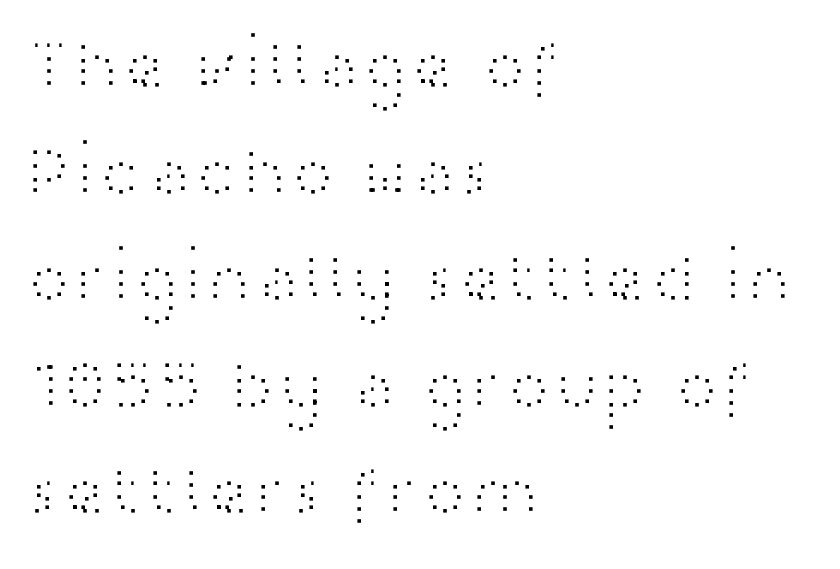
{"serif": "no", "italic": "no", "bold": "no", "weight": "light", "width": "wide", "stroke_contrast": "high", "x_height": "medium", "monospaced": "no", "underline": "no", "align": "left", "line_spacing": "normal", "line_spacing_ratio": 1.48, "letter_spacing": "normal", "letter_spacing_em": 0.0, "glyph_px": 72}
